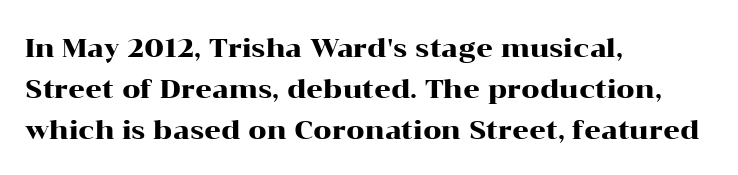
Q: Is the text italic (slanted)? A: No, it is upright.
Q: Is the text underlined? A: No.
Q: How is the paragraph aligned? A: Left-aligned.
Q: Is the spacing between letters normal or unusually wide? A: Normal.
Q: Is the spacing between lines tight, normal or loose? A: Normal.
